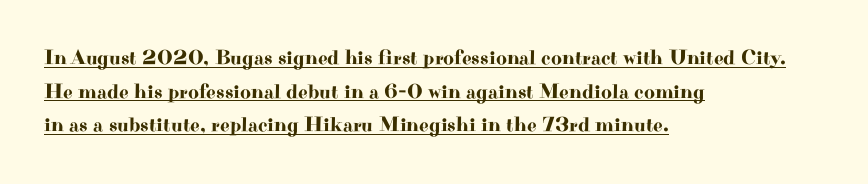
{"italic": "no", "underline": "yes", "align": "left", "line_spacing": "normal", "line_spacing_ratio": 1.6, "letter_spacing": "normal", "letter_spacing_em": 0.0, "glyph_px": 21}
